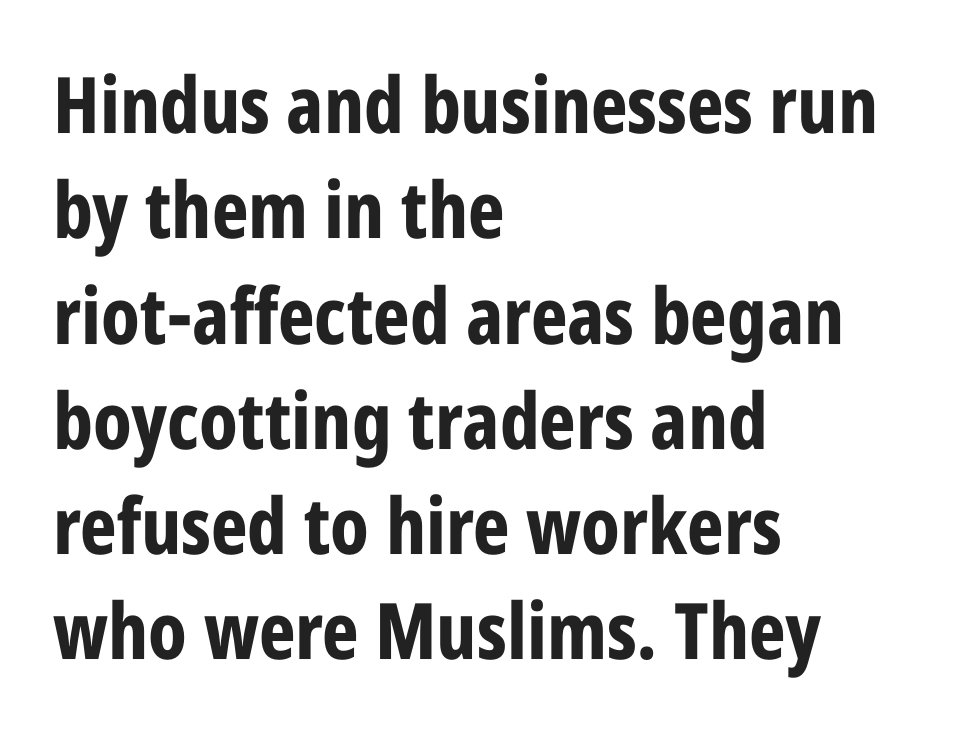
{"serif": "no", "italic": "no", "bold": "yes", "weight": "bold", "width": "condensed", "stroke_contrast": "low", "x_height": "large", "monospaced": "no", "underline": "no", "align": "left", "line_spacing": "normal", "line_spacing_ratio": 1.35, "letter_spacing": "normal", "letter_spacing_em": 0.0, "glyph_px": 78}
